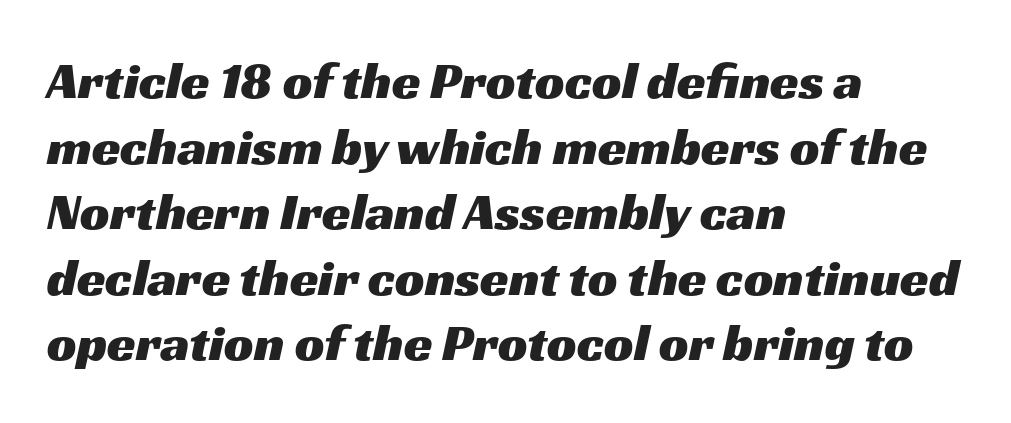
What kind of face is this? One without serifs — a sans. Each letter keeps its own natural width here, so spacing adapts to shape. The tracking reads as untouched default to a designer's eye. The passage shown stacks its lines at a standard gap.
